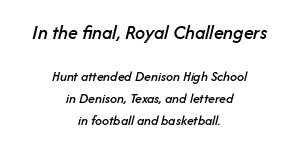
Tracking here is standard; glyphs follow each other at the usual distance. Notice how the passage keeps no hard edge, just a central spine. Large over small — that's the arrangement of the two blocks here. Slant detected: the letters are inclined. Is there much room between lines? A standard amount, neither cramped nor airy. Beneath every word, the page is bare.
